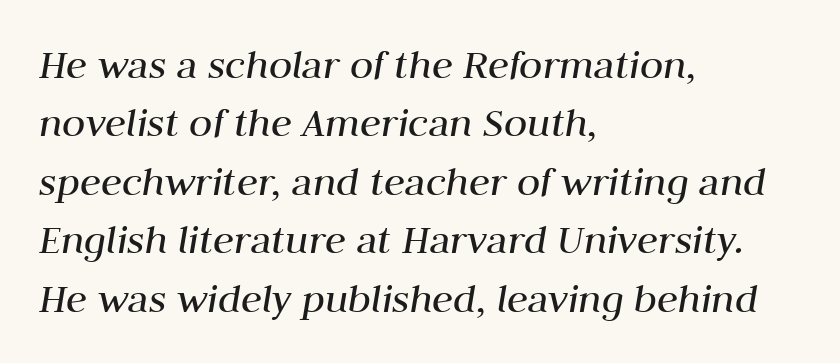
{"italic": "yes", "lean": "right", "slant_degrees": 10, "bold": "no", "weight": "regular", "width": "normal", "stroke_contrast": "medium", "x_height": "medium", "monospaced": "no", "underline": "no", "align": "left", "line_spacing": "normal", "line_spacing_ratio": 1.36, "letter_spacing": "normal", "letter_spacing_em": 0.0, "glyph_px": 43}
